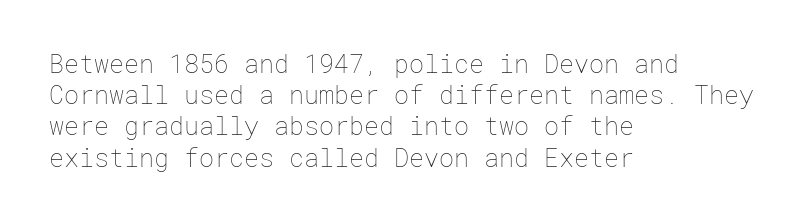
Spacing between characters is what you'd get straight out of the box. Ordinary non-slanted type is in use. The compositor pushed each line to the left boundary. Rows of type keep a routine distance in the vertical direction.
